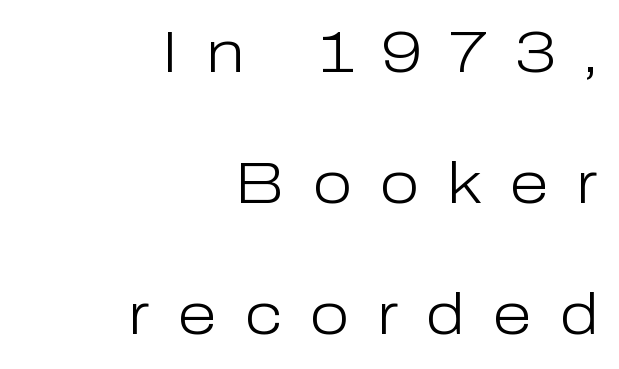
Q: Is the text bold? A: No.
Q: Is the text italic (slanted)? A: No, it is upright.
Q: Is the typeface a serif or a sans-serif typeface? A: Sans-serif.
Q: Is the text underlined? A: No.
Q: How is the paragraph aligned? A: Right-aligned.
Q: Is the spacing between letters normal or unusually wide? A: Unusually wide.
Q: Is the spacing between lines tight, normal or loose? A: Loose.
Q: Width (condensed, normal, or wide)? A: Normal.
Q: Stroke contrast? A: Low.
Q: x-height? A: Medium.
Q: Monospaced? A: No.
